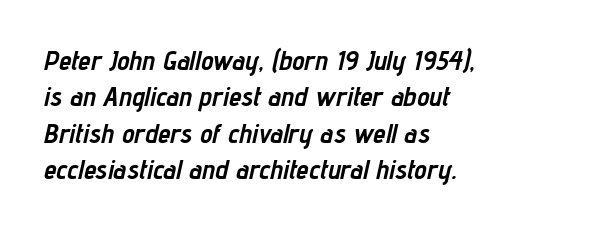
The image shows 28 px semibold, condensed type, italic (leaning right); set left-aligned, normal line spacing (1.3x), normal letter spacing, not underlined; low stroke contrast and a medium x-height.
